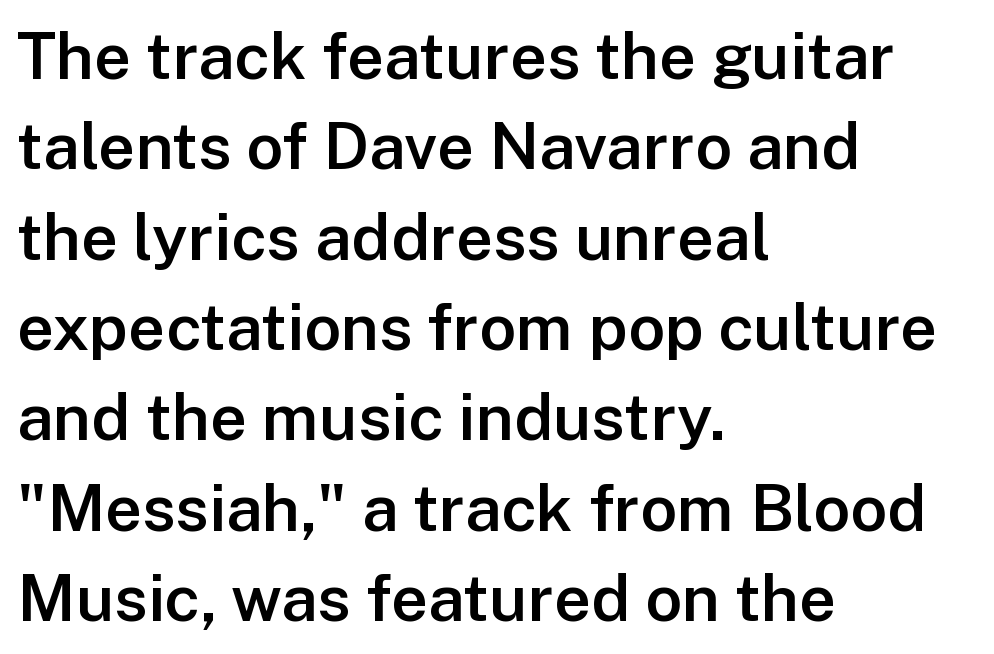
A clean baseline with only descenders dipping below it. Students, observe: this is what conventionally led text looks like. Stems and bowls a touch heavier than normal — semibold. Think of a printed novel: that variable character pitch is what you see here. This is roman type, the default non-slanted kind. One-word summary of the alignment: left.
